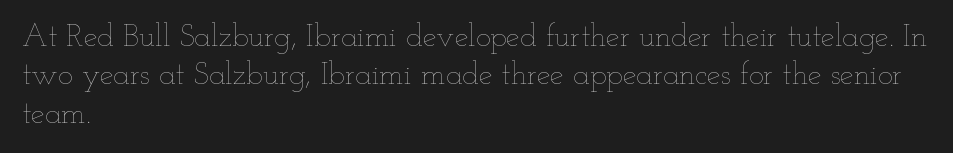
These lines stack with their left ends in a neat column. Stems and bowls with no extra thickness — not bold. Words float on clear page, feet unadorned. Each letter keeps its own natural width here, so spacing adapts to shape. A roman cut, with each character standing at attention.
